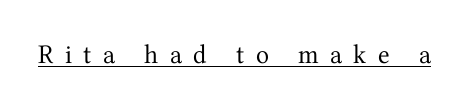
A roman cut, with each character standing at attention. Ink coverage per letter is moderate at most. A typographer would call this underscored text. Caption: expanded tracking, letters set apart.
